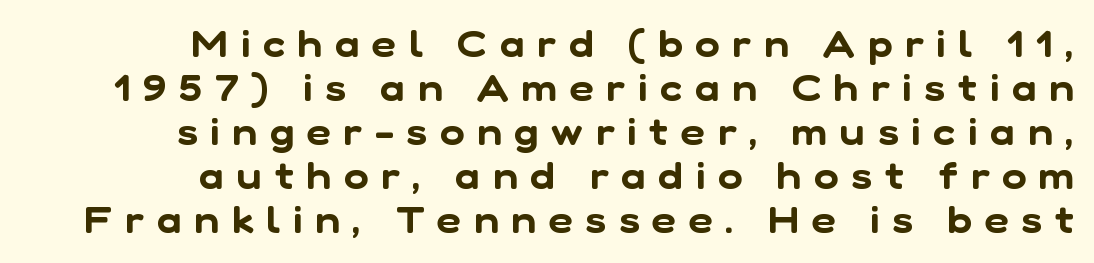
This sample has the flowing, uneven cadence of proportional lettering. Nobody drew a line under any word here. Line endings align vertically; line beginnings do not. Examine the stroke ends and you'll find no serifs. Each word looks stretched out because of the extra space between its letters.
